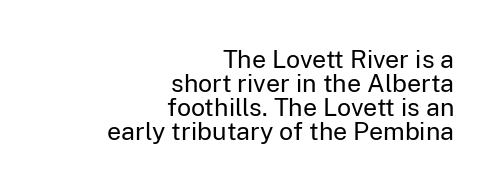
Bare-footed words on every line. These lines stack with their right ends in a neat column. Observe the ordinary spacing: letters are neighbours, not strangers. Stems here are at most as thick as an everyday book face.
